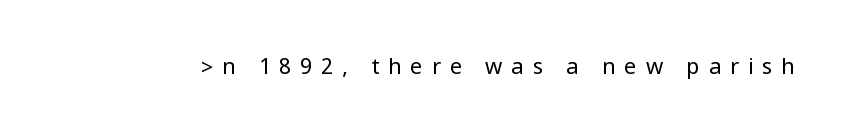
The string is rendered with underlining switched off. What stands out about the letter spacing? Its width — letters are far apart. No letter is thick-stroked: the sample isn't bold. Characters remain perfectly vertical along every line.
